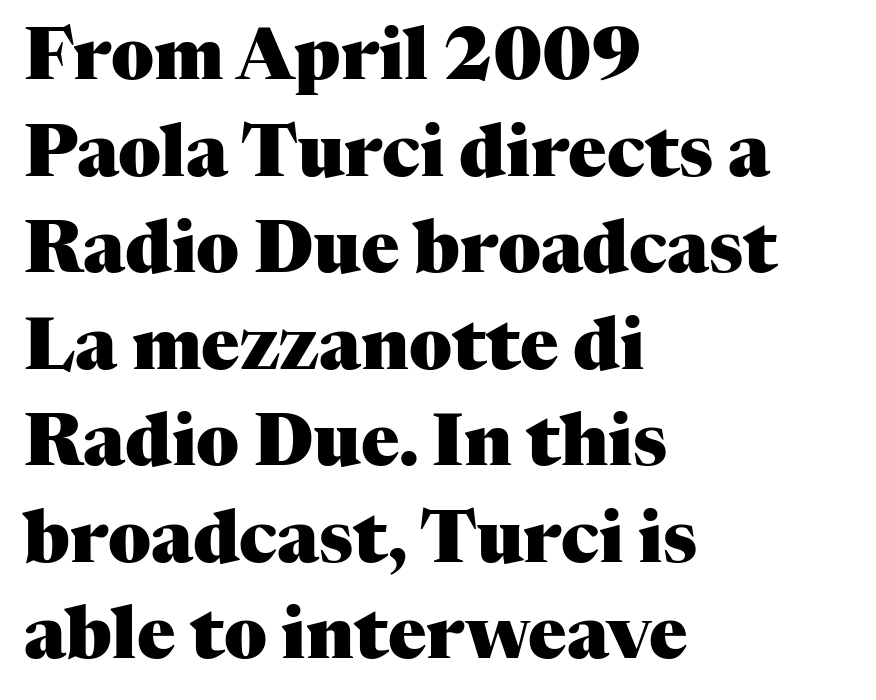
Q: Is the text bold? A: Yes.
Q: Is the text italic (slanted)? A: No, it is upright.
Q: Is the typeface a serif or a sans-serif typeface? A: Serif.
Q: Is the text underlined? A: No.
Q: How is the paragraph aligned? A: Left-aligned.
Q: Is the spacing between letters normal or unusually wide? A: Normal.
Q: Is the spacing between lines tight, normal or loose? A: Normal.
Q: Width (condensed, normal, or wide)? A: Normal.
Q: Stroke contrast? A: Medium.
Q: x-height? A: Medium.
Q: Monospaced? A: No.
